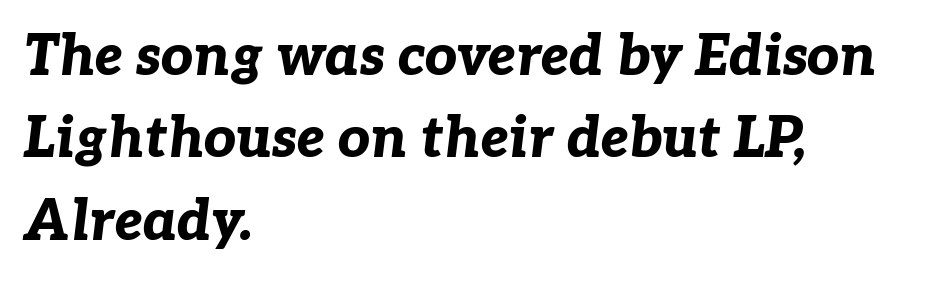
{"italic": "yes", "lean": "right", "slant_degrees": 7, "bold": "yes", "weight": "bold", "width": "normal", "stroke_contrast": "low", "x_height": "medium", "monospaced": "no", "underline": "no", "align": "left", "line_spacing": "normal", "line_spacing_ratio": 1.47, "letter_spacing": "normal", "letter_spacing_em": 0.0, "glyph_px": 56}
